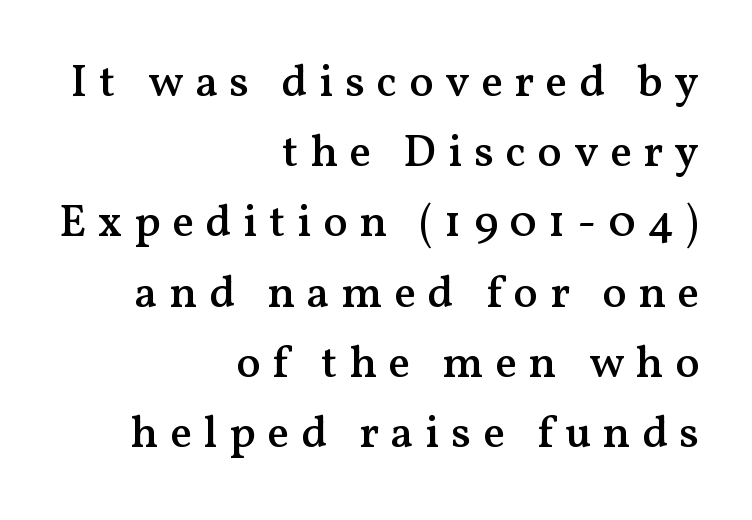
{"serif": "yes", "italic": "no", "bold": "semi", "weight": "semibold", "width": "normal", "stroke_contrast": "medium", "x_height": "medium", "monospaced": "no", "underline": "no", "align": "right", "line_spacing": "normal", "line_spacing_ratio": 1.56, "letter_spacing": "wide", "letter_spacing_em": 0.26, "glyph_px": 45}
